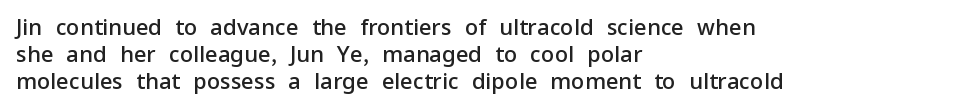
{"italic": "no", "bold": "semi", "underline": "no", "align": "left", "line_spacing_ratio": 1.22, "letter_spacing": "normal", "letter_spacing_em": 0.0, "glyph_px": 22}
